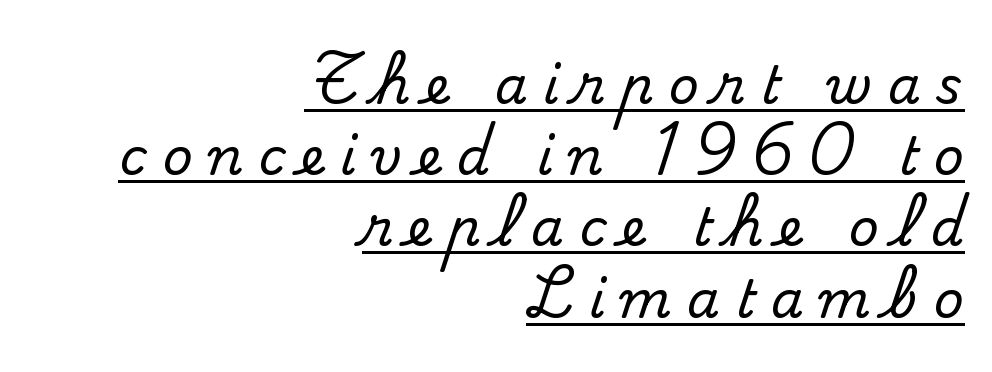
{"width": "normal", "stroke_contrast": "medium", "x_height": "small", "monospaced": "no", "underline": "yes", "align": "right", "line_spacing": "normal", "line_spacing_ratio": 1.37, "letter_spacing": "wide", "letter_spacing_em": 0.3, "glyph_px": 52}
